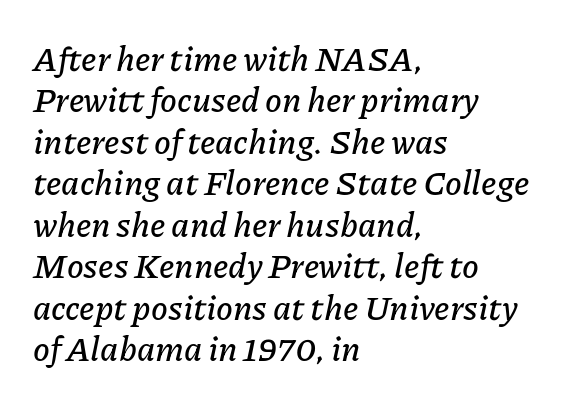
Q: Is the text italic (slanted)? A: Yes, it leans right by about 11 degrees.
Q: Is the text underlined? A: No.
Q: How is the paragraph aligned? A: Left-aligned.
Q: Is the spacing between letters normal or unusually wide? A: Normal.
Q: Width (condensed, normal, or wide)? A: Normal.
Q: Stroke contrast? A: Low.
Q: x-height? A: Medium.
Q: Monospaced? A: No.
